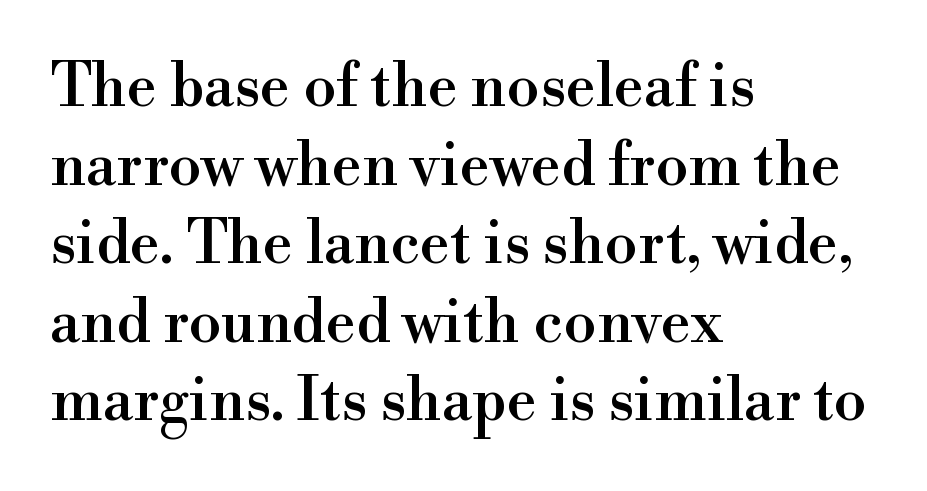
Quick note: interline space is typical. There is no visible air inserted between adjacent glyphs. A typesetter would mark this as roman, not italic. The letters advance in unequal steps, a hallmark of proportional type.
